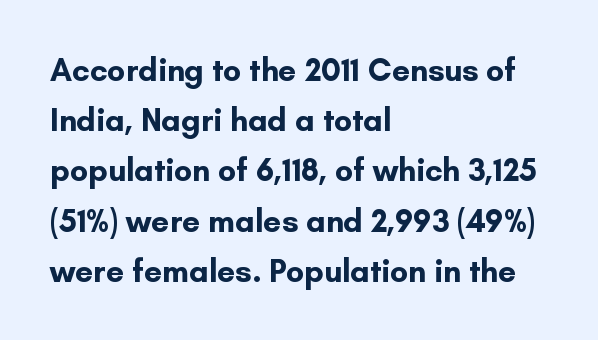
Q: Is the text bold? A: Yes.
Q: Is the text italic (slanted)? A: No, it is upright.
Q: Is the typeface a serif or a sans-serif typeface? A: Sans-serif.
Q: Is the text underlined? A: No.
Q: How is the paragraph aligned? A: Left-aligned.
Q: Is the spacing between letters normal or unusually wide? A: Normal.
Q: Is the spacing between lines tight, normal or loose? A: Normal.
Q: Width (condensed, normal, or wide)? A: Normal.
Q: Stroke contrast? A: Low.
Q: x-height? A: Small.
Q: Monospaced? A: No.
